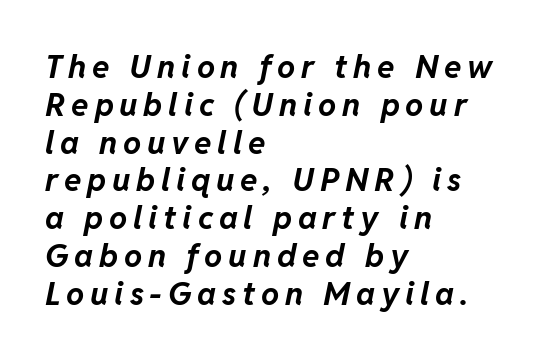
Q: Is the text bold? A: Yes.
Q: Is the text italic (slanted)? A: Yes, it leans right by about 11 degrees.
Q: Is the text underlined? A: No.
Q: How is the paragraph aligned? A: Left-aligned.
Q: Width (condensed, normal, or wide)? A: Normal.
Q: Stroke contrast? A: Low.
Q: x-height? A: Medium.
Q: Monospaced? A: No.
